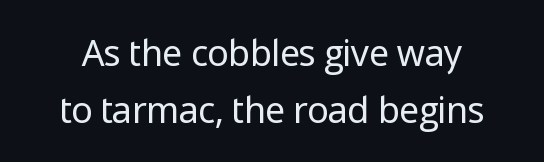
The image shows 36 px regular-weight sans-serif type, upright; set normal line spacing (1.59x), normal letter spacing, not underlined; low stroke contrast and a medium x-height.
